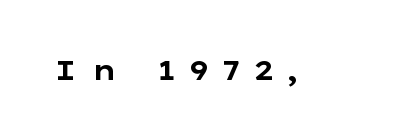
The image shows 27 px bold type, upright; set unusually wide letter spacing (+0.45 em), not underlined.
